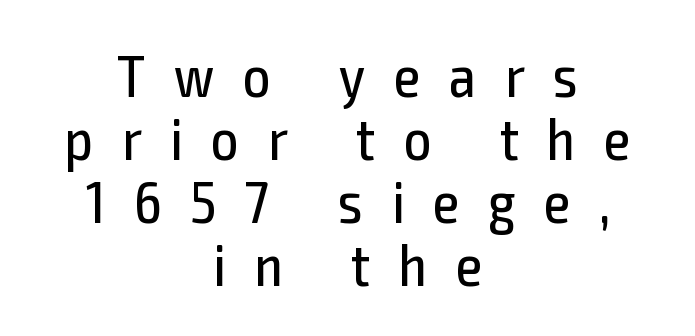
{"serif": "no", "italic": "no", "bold": "no", "weight": "regular", "width": "condensed", "x_height": "medium", "monospaced": "no", "underline": "no", "align": "center", "line_spacing": "tight", "line_spacing_ratio": 1.05, "letter_spacing": "wide", "letter_spacing_em": 0.48, "glyph_px": 60}
